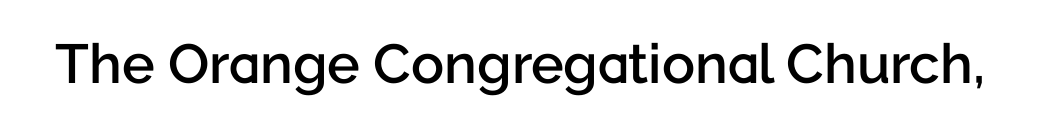
{"serif": "no", "italic": "no", "bold": "semi", "weight": "semibold", "width": "normal", "stroke_contrast": "low", "x_height": "medium", "monospaced": "no", "underline": "no", "letter_spacing": "normal", "letter_spacing_em": 0.0, "glyph_px": 55}
